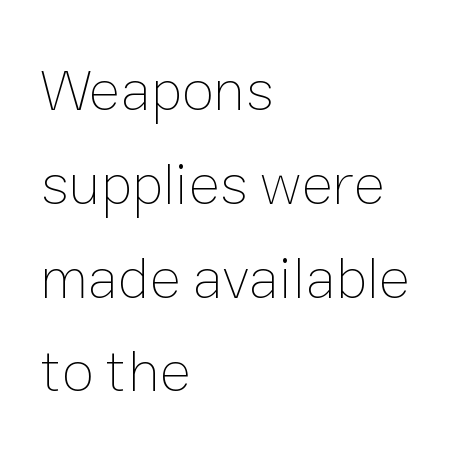
Short and long lines alike share a common starting point at left. Looks like regular typesetting: each glyph gets only the width it needs. Just letters on the line, the space beneath them empty. What stands out about the letter spacing? Nothing — it is the standard amount. This sample keeps an unexceptional amount of space between lines.
